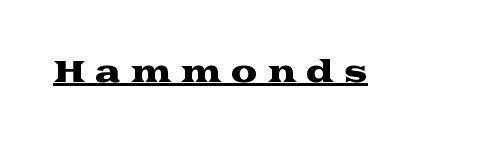
In terms of posture, this sample is upright. Small tapered or slab feet sit at the stroke ends, so this counts as serif. You could not count columns in this text — the font is proportionally spaced. This is underlined copy, the kind a proofreader might mark for attention.
